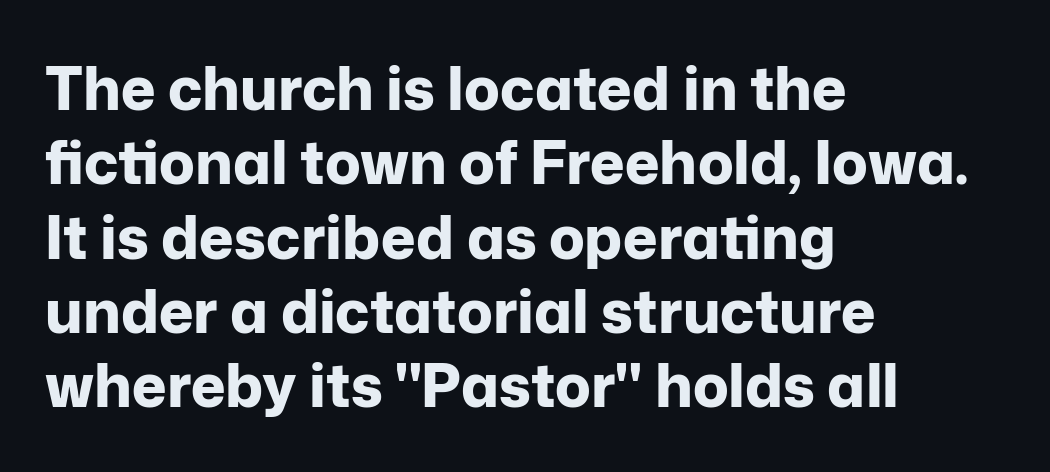
The image shows 59 px bold sans-serif type, upright; set left-aligned, normal line spacing (1.26x), normal letter spacing, not underlined; low stroke contrast and a medium x-height.
